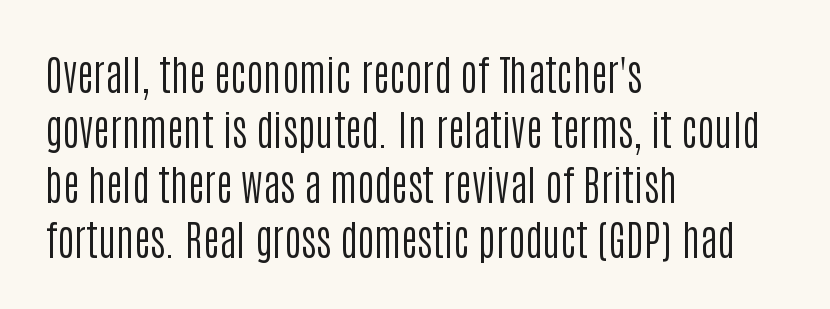
Vertical strokes here are truly vertical. Notice how the passage keeps a crisp vertical edge on the left only. This rendering leaves character spacing at its baseline value. Descenders hang freely into open space. The rendering uses natural spacing where letterforms have individual widths. The rendering shows plain stroke endings on the letterforms — a sans-serif design.
